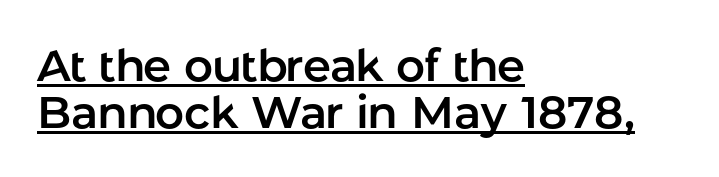
Q: Is the text italic (slanted)? A: No, it is upright.
Q: Is the typeface a serif or a sans-serif typeface? A: Sans-serif.
Q: Is the text underlined? A: Yes.
Q: How is the paragraph aligned? A: Left-aligned.
Q: Is the spacing between letters normal or unusually wide? A: Normal.
Q: Is the spacing between lines tight, normal or loose? A: Tight.
Q: Width (condensed, normal, or wide)? A: Normal.
Q: Stroke contrast? A: Low.
Q: x-height? A: Medium.
Q: Monospaced? A: No.
